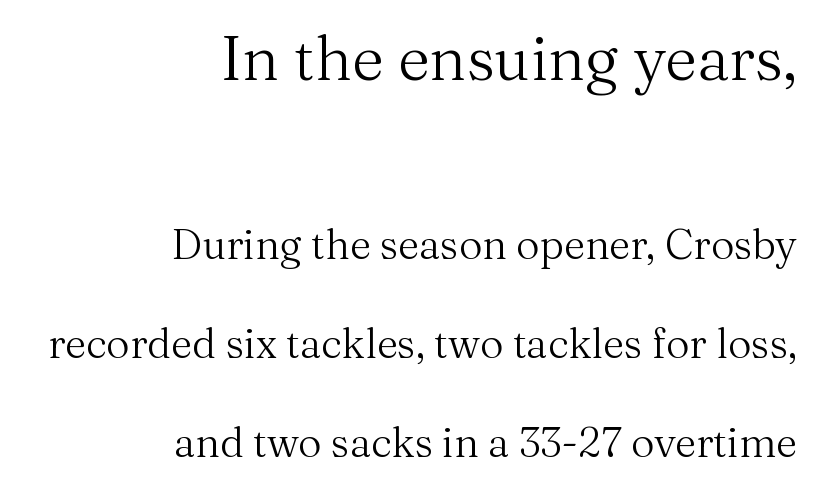
Q: Is the text bold? A: No.
Q: Is the text italic (slanted)? A: No, it is upright.
Q: Is the typeface a serif or a sans-serif typeface? A: Serif.
Q: Is the text underlined? A: No.
Q: How is the paragraph aligned? A: Right-aligned.
Q: Is the spacing between letters normal or unusually wide? A: Normal.
Q: Is the spacing between lines tight, normal or loose? A: Loose.
Q: Which block of text is set in a larger size, the first (top) or the second (bottom)? A: The first (top) one.
Q: Width (condensed, normal, or wide)? A: Normal.
Q: Stroke contrast? A: Medium.
Q: x-height? A: Medium.
Q: Monospaced? A: No.
